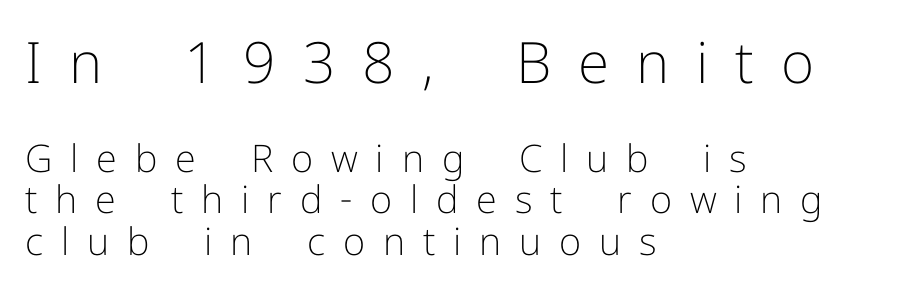
Q: Is the text bold? A: No.
Q: Is the text italic (slanted)? A: No, it is upright.
Q: Is the typeface a serif or a sans-serif typeface? A: Sans-serif.
Q: Is the text underlined? A: No.
Q: How is the paragraph aligned? A: Left-aligned.
Q: Is the spacing between letters normal or unusually wide? A: Unusually wide.
Q: Is the spacing between lines tight, normal or loose? A: Tight.
Q: Which block of text is set in a larger size, the first (top) or the second (bottom)? A: The first (top) one.
Q: Width (condensed, normal, or wide)? A: Normal.
Q: Stroke contrast? A: Low.
Q: x-height? A: Medium.
Q: Monospaced? A: No.
